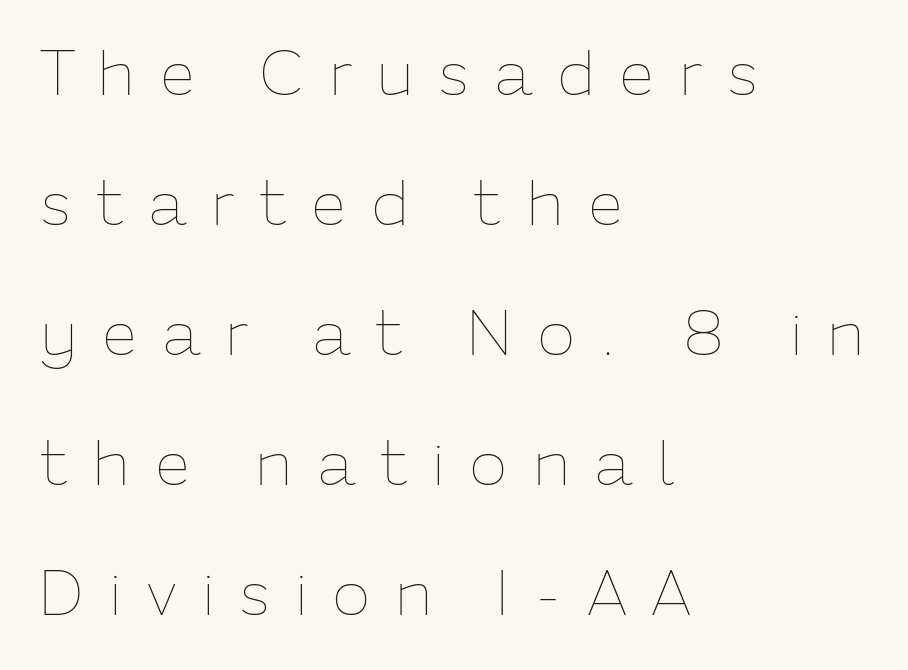
Characters follow at a spacing far wider than the type designer built in. The space directly below the letters is spotless. Here the designer chose a conventional face with non-uniform glyph widths. The line-height multiplier appears high, well above default. The paragraph has a hard left edge and a soft right edge.
